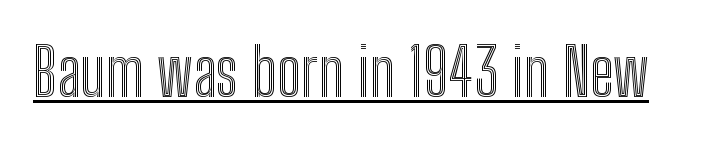
{"italic": "no", "width": "condensed", "x_height": "medium", "monospaced": "no", "underline": "yes", "letter_spacing": "normal", "letter_spacing_em": 0.0, "glyph_px": 65}
